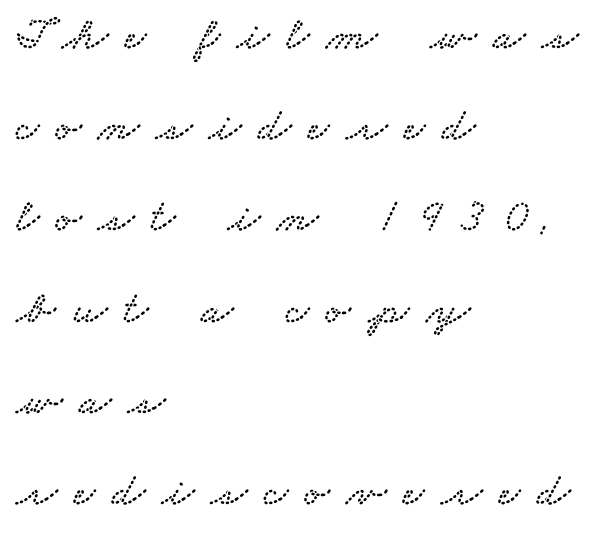
Q: Is the text underlined? A: No.
Q: How is the paragraph aligned? A: Left-aligned.
Q: Is the spacing between letters normal or unusually wide? A: Unusually wide.
Q: Is the spacing between lines tight, normal or loose? A: Loose.
Q: Width (condensed, normal, or wide)? A: Wide.
Q: Stroke contrast? A: Low.
Q: x-height? A: Small.
Q: Monospaced? A: No.
